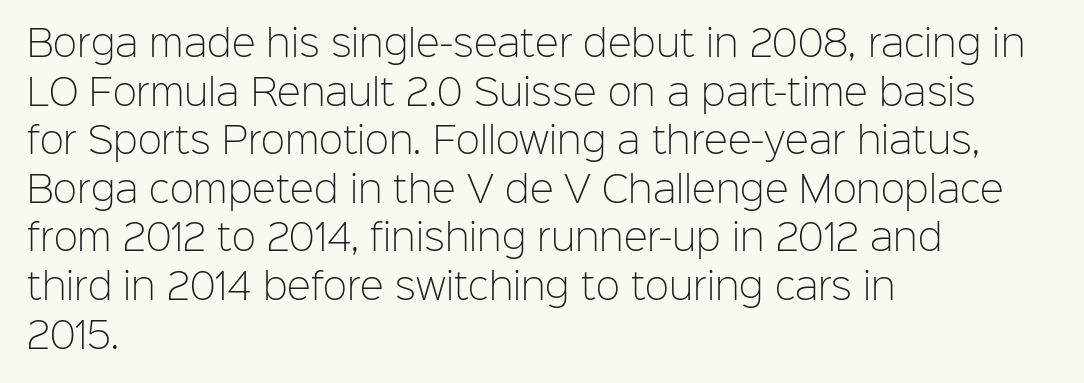
Each new line begins a customary step beneath the previous one. Character widths vary here, with narrow letters taking less room than wide ones. Glyph-to-glyph distance matches everyday printed text. The rendering anchors every line to the left-hand side.
